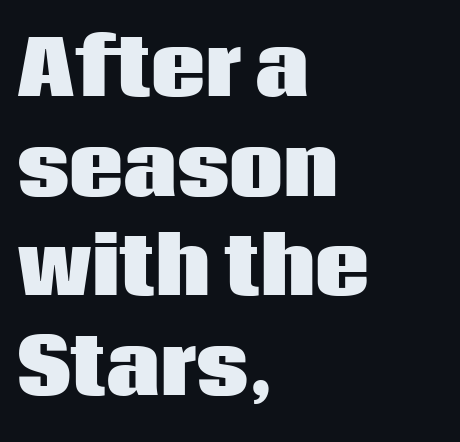
Q: Is the text bold? A: Yes.
Q: Is the text italic (slanted)? A: No, it is upright.
Q: Is the typeface a serif or a sans-serif typeface? A: Sans-serif.
Q: Is the text underlined? A: No.
Q: How is the paragraph aligned? A: Left-aligned.
Q: Is the spacing between letters normal or unusually wide? A: Normal.
Q: Is the spacing between lines tight, normal or loose? A: Normal.
Q: Width (condensed, normal, or wide)? A: Normal.
Q: Stroke contrast? A: Low.
Q: x-height? A: Large.
Q: Monospaced? A: No.
